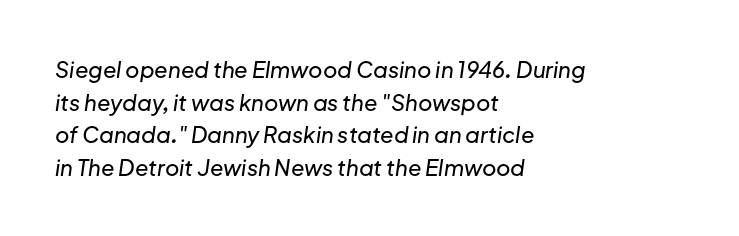
{"italic": "yes", "lean": "right", "slant_degrees": 8, "underline": "no", "align": "left", "line_spacing": "normal", "line_spacing_ratio": 1.48, "letter_spacing": "normal", "letter_spacing_em": 0.0, "glyph_px": 22}
